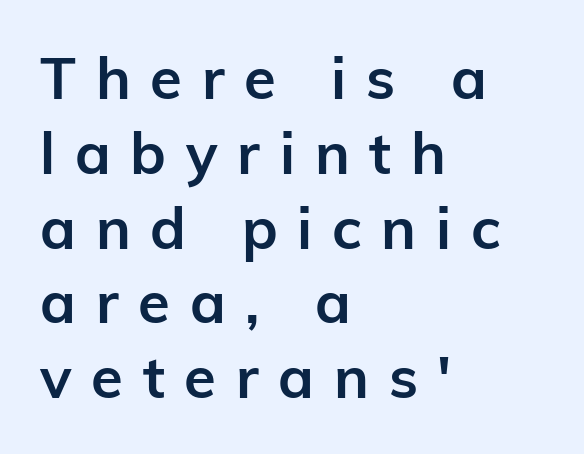
A typesetter would label this face a sans. Glance below the letters and you will spot only blank space. These lines stack with their left ends in a neat column. The face used here is proportionally spaced, like ordinary book or web type. Each new line begins a customary step beneath the previous one. Between one letter and the next there's a generous, obvious gap.
